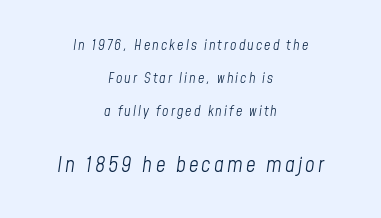
This sample is center-justified, so both line endings float freely. Glance below the letters and you will spot only blank space. The font's italic variant was chosen for this text. Is there much room between lines? Yes — plenty of vertical air separates them. No letter is thick-stroked: the sample isn't bold. The passage shown begins with its smaller block and ends with its larger one.
